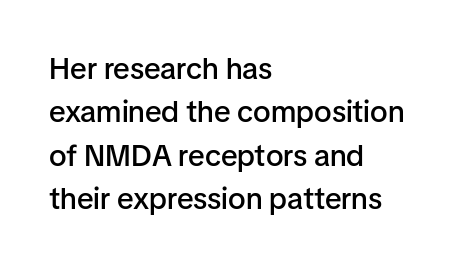
Words float on clear page, feet unadorned. The ragged edge is on the right, which tells us the setting is flush left. The glyphs have the mass of a demibold cut, below bold. The space between consecutive lines is moderate. You could not count columns in this text — the font is proportionally spaced. A sans-serif font was chosen for this passage.
